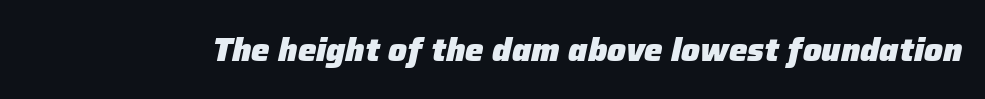
Q: Is the text bold? A: Yes.
Q: Is the text italic (slanted)? A: Yes, it leans right by about 12 degrees.
Q: Is the text underlined? A: No.
Q: Is the spacing between letters normal or unusually wide? A: Normal.
Q: Width (condensed, normal, or wide)? A: Normal.
Q: Stroke contrast? A: Low.
Q: x-height? A: Medium.
Q: Monospaced? A: No.
